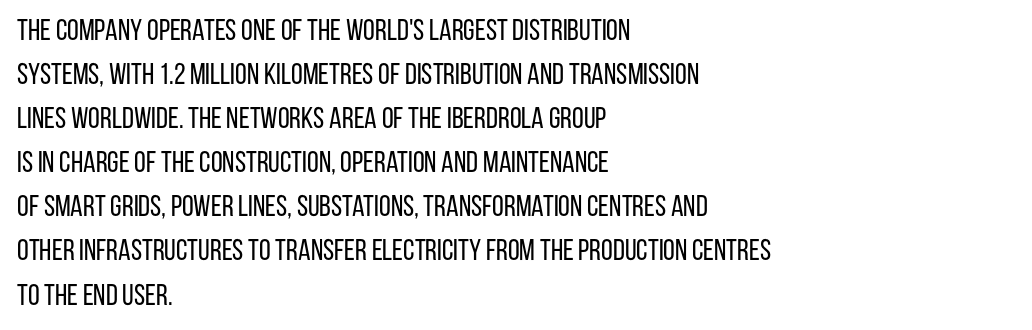
{"serif": "no", "italic": "no", "bold": "no", "weight": "regular", "width": "condensed", "stroke_contrast": "low", "x_height": "large", "monospaced": "no", "underline": "no", "align": "left", "line_spacing": "normal", "line_spacing_ratio": 1.47, "letter_spacing": "normal", "letter_spacing_em": 0.0, "glyph_px": 30}
